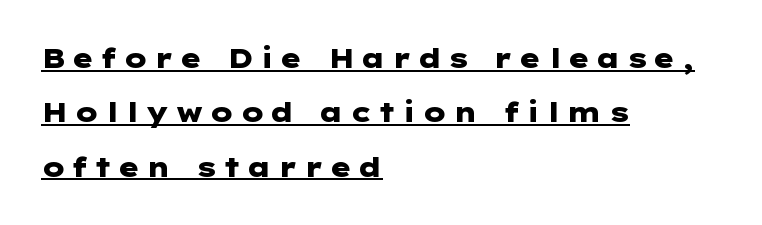
Q: Is the text bold? A: Yes.
Q: Is the text italic (slanted)? A: No, it is upright.
Q: Is the text underlined? A: Yes.
Q: How is the paragraph aligned? A: Left-aligned.
Q: Is the spacing between letters normal or unusually wide? A: Unusually wide.
Q: Is the spacing between lines tight, normal or loose? A: Loose.
